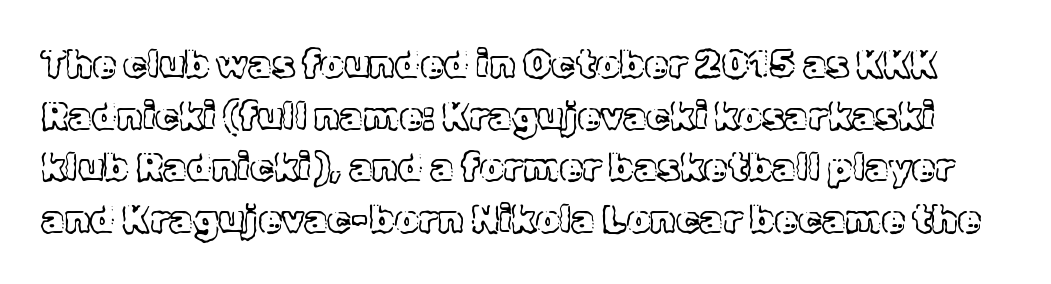
Q: Is the text italic (slanted)? A: No, it is upright.
Q: Is the text underlined? A: No.
Q: Is the spacing between letters normal or unusually wide? A: Normal.
Q: Is the spacing between lines tight, normal or loose? A: Normal.
Q: Width (condensed, normal, or wide)? A: Normal.
Q: x-height? A: Medium.
Q: Monospaced? A: No.
